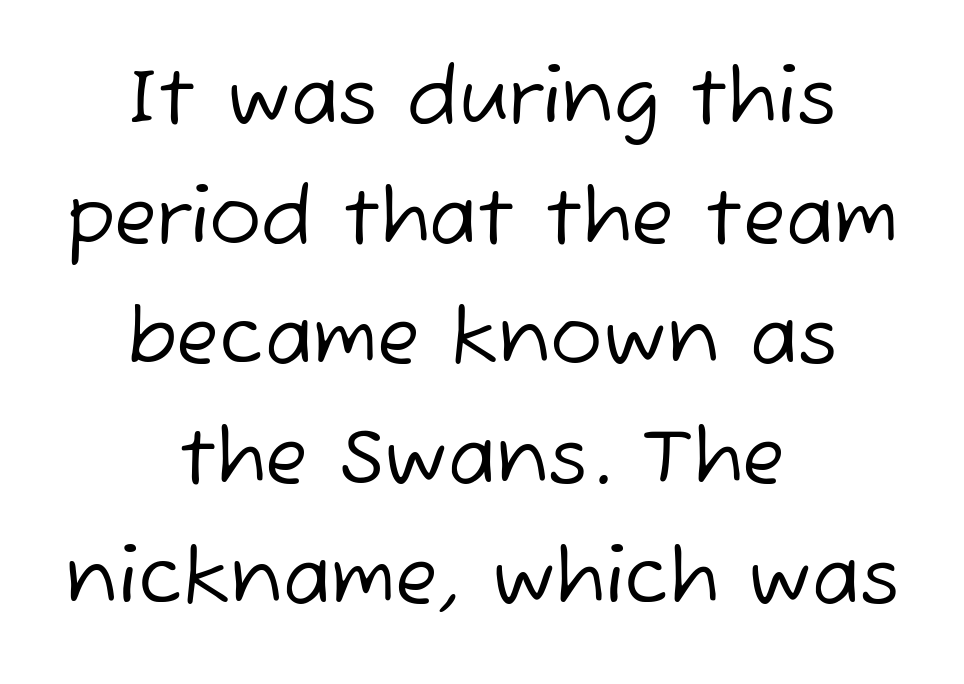
Q: Is the text bold? A: No.
Q: Is the typeface a serif or a sans-serif typeface? A: Sans-serif.
Q: Is the text underlined? A: No.
Q: How is the paragraph aligned? A: Centered.
Q: Is the spacing between letters normal or unusually wide? A: Normal.
Q: Is the spacing between lines tight, normal or loose? A: Normal.
Q: Width (condensed, normal, or wide)? A: Normal.
Q: Stroke contrast? A: Low.
Q: x-height? A: Medium.
Q: Monospaced? A: No.
